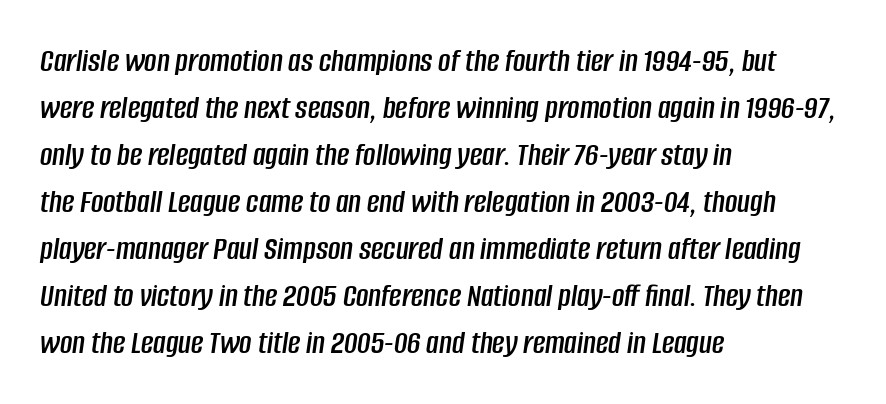
{"italic": "yes", "lean": "right", "slant_degrees": 8, "width": "condensed", "stroke_contrast": "low", "x_height": "large", "monospaced": "no", "underline": "no", "align": "left", "line_spacing": "normal", "line_spacing_ratio": 1.38, "letter_spacing": "normal", "letter_spacing_em": 0.0, "glyph_px": 34}
